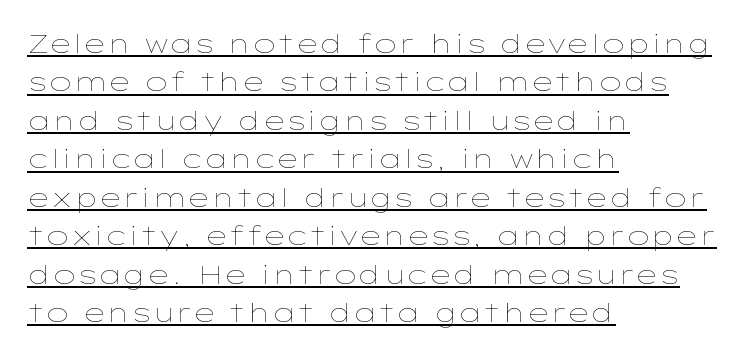
Q: Is the text bold? A: No.
Q: Is the text italic (slanted)? A: No, it is upright.
Q: Is the text underlined? A: Yes.
Q: How is the paragraph aligned? A: Left-aligned.
Q: Is the spacing between letters normal or unusually wide? A: Normal.
Q: Is the spacing between lines tight, normal or loose? A: Normal.
